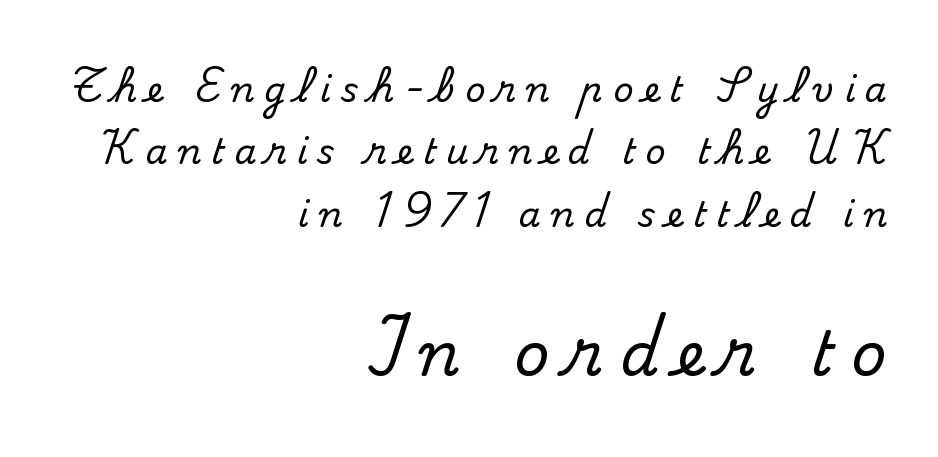
{"width": "normal", "stroke_contrast": "medium", "x_height": "small", "monospaced": "no", "underline": "no", "align": "right", "line_spacing_ratio": 1.78, "letter_spacing": "wide", "letter_spacing_em": 0.29, "larger_block": "second", "size_ratio": 1.74, "glyph_px": 61}
